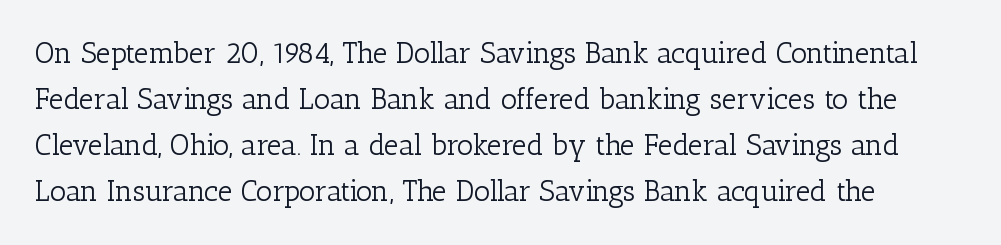
The image shows 29 px light serif type, upright; set normal line spacing (1.59x), normal letter spacing, not underlined; low stroke contrast and a medium x-height.
